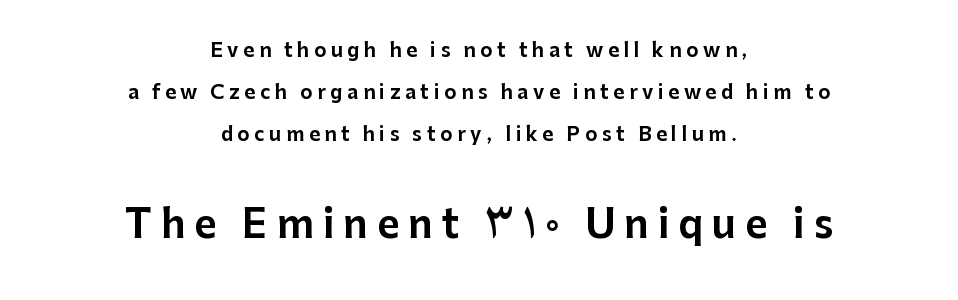
Q: Is the text italic (slanted)? A: No, it is upright.
Q: Is the typeface a serif or a sans-serif typeface? A: Sans-serif.
Q: Is the text underlined? A: No.
Q: How is the paragraph aligned? A: Centered.
Q: Is the spacing between letters normal or unusually wide? A: Unusually wide.
Q: Is the spacing between lines tight, normal or loose? A: Loose.
Q: Which block of text is set in a larger size, the first (top) or the second (bottom)? A: The second (bottom) one.
Q: Width (condensed, normal, or wide)? A: Normal.
Q: Stroke contrast? A: Low.
Q: x-height? A: Medium.
Q: Monospaced? A: No.
